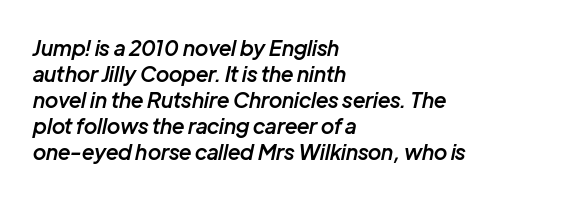
There is no visible air inserted between adjacent glyphs. Every character sits at an angle, as italics do. Just letters on the line, the space beneath them empty. The typesetter chose a ragged-right arrangement here. The characters look somewhat weighty, a semibold short of true bold.
